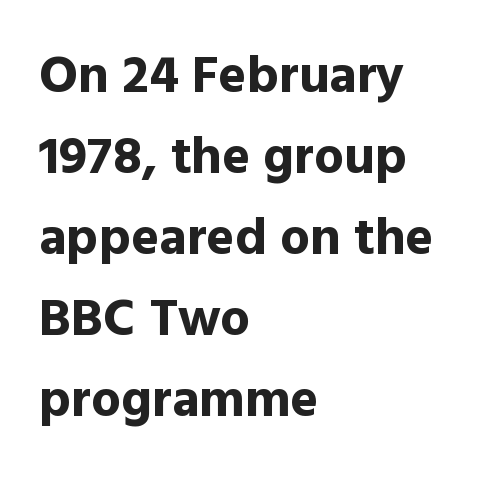
Q: Is the text bold? A: Yes.
Q: Is the text italic (slanted)? A: No, it is upright.
Q: Is the typeface a serif or a sans-serif typeface? A: Sans-serif.
Q: Is the text underlined? A: No.
Q: How is the paragraph aligned? A: Left-aligned.
Q: Is the spacing between letters normal or unusually wide? A: Normal.
Q: Is the spacing between lines tight, normal or loose? A: Normal.
Q: Width (condensed, normal, or wide)? A: Normal.
Q: x-height? A: Medium.
Q: Monospaced? A: No.
